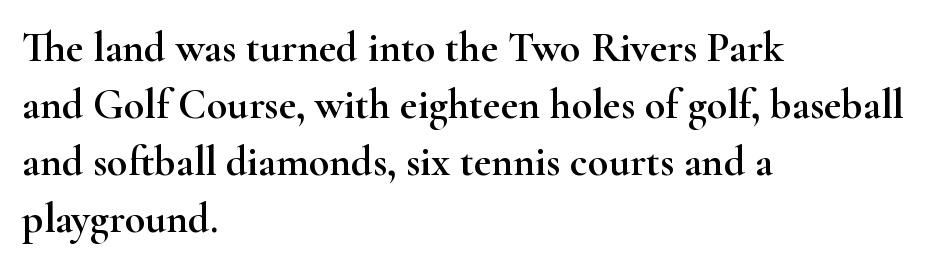
The image shows 42 px wide serif type, upright; set left-aligned, normal line spacing (1.36x), normal letter spacing, not underlined; high stroke contrast and a small x-height.
